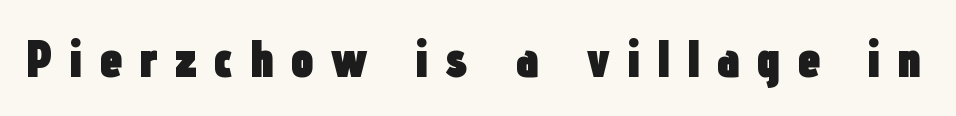
In terms of letterspacing, this is a distinctly airy, spread setting. Weight: bold. Nope, no serifs anywhere on these letters. It's the straight-up-and-down kind of type. Each letter keeps its own natural width here, so spacing adapts to shape. Unmarked baselines from the first word to the last.
